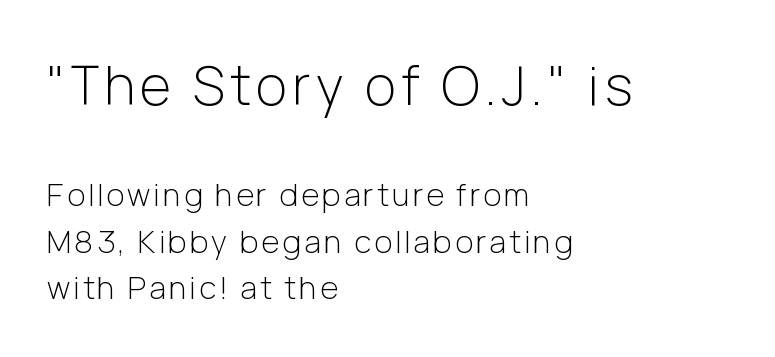
Size contrast runs from large at the top to small at the bottom. Alignment: flush left. Type style note: lacks serifs. Heft: none added — not bold.
